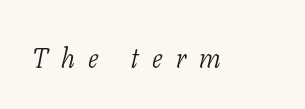
Is the type slanted? Yes — the strokes lean at a clear angle. These glyphs show unthickened strokes, regular width or finer. In terms of letterspacing, this is a distinctly airy, spread setting. Font category for this specimen: serif.
